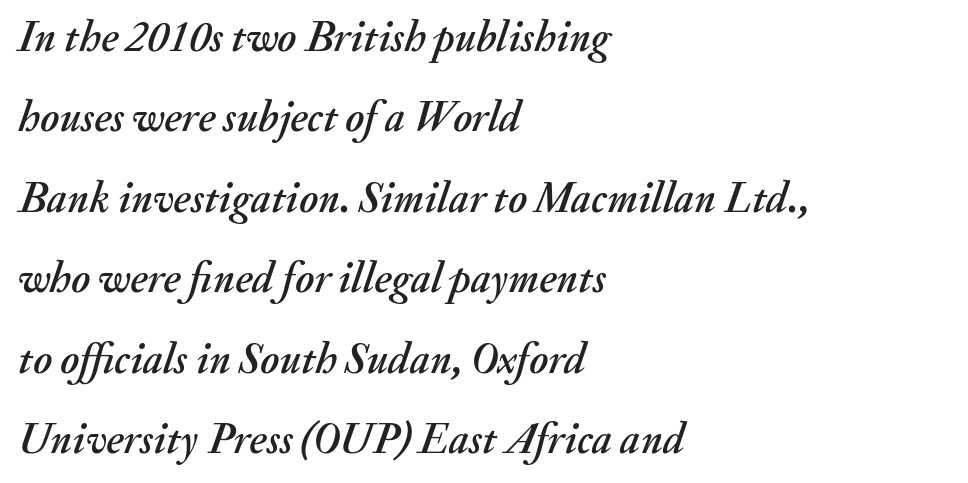
Q: Is the text italic (slanted)? A: Yes, it leans right by about 20 degrees.
Q: Is the text underlined? A: No.
Q: How is the paragraph aligned? A: Left-aligned.
Q: Is the spacing between letters normal or unusually wide? A: Normal.
Q: Width (condensed, normal, or wide)? A: Normal.
Q: Stroke contrast? A: Medium.
Q: x-height? A: Small.
Q: Monospaced? A: No.
